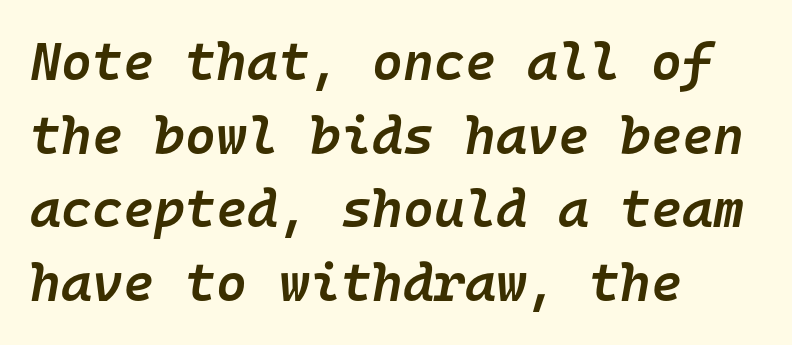
The image shows 53 px semibold type, italic (leaning right), monospaced; set left-aligned, normal line spacing (1.39x), normal letter spacing, not underlined; low stroke contrast and a medium x-height.
